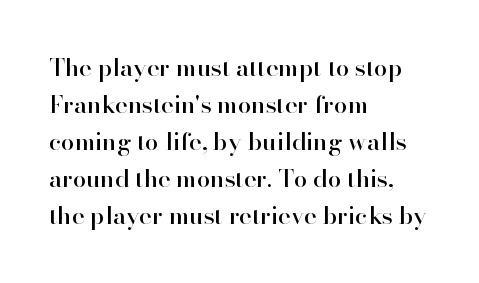
Q: Is the text italic (slanted)? A: No, it is upright.
Q: Is the text underlined? A: No.
Q: How is the paragraph aligned? A: Left-aligned.
Q: Is the spacing between letters normal or unusually wide? A: Normal.
Q: Is the spacing between lines tight, normal or loose? A: Normal.
